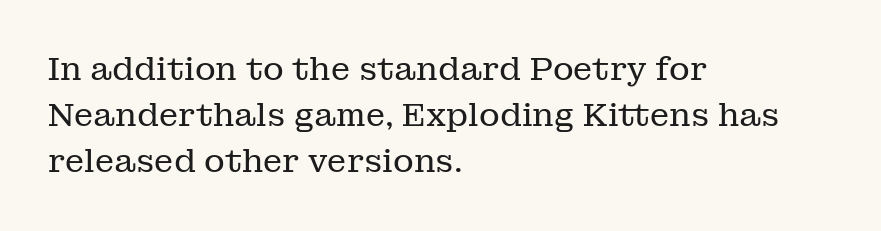
The rows are spaced the way most documents space them. The zone under the glyphs is completely vacant. The compositor pushed each line to the left boundary. When letters stand straight like this, we call the style roman or upright.
